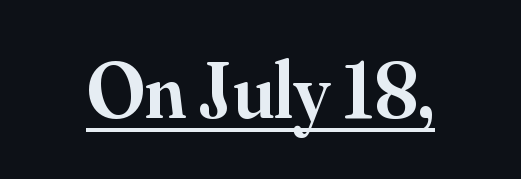
The image shows 79 px semibold serif type, upright; set normal letter spacing, underlined; medium stroke contrast and a small x-height.
